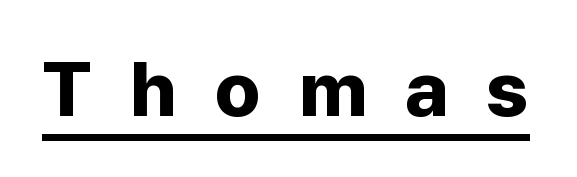
{"serif": "no", "italic": "no", "bold": "yes", "weight": "bold", "width": "normal", "stroke_contrast": "low", "x_height": "medium", "monospaced": "no", "underline": "yes", "letter_spacing": "wide", "letter_spacing_em": 0.49, "glyph_px": 77}
